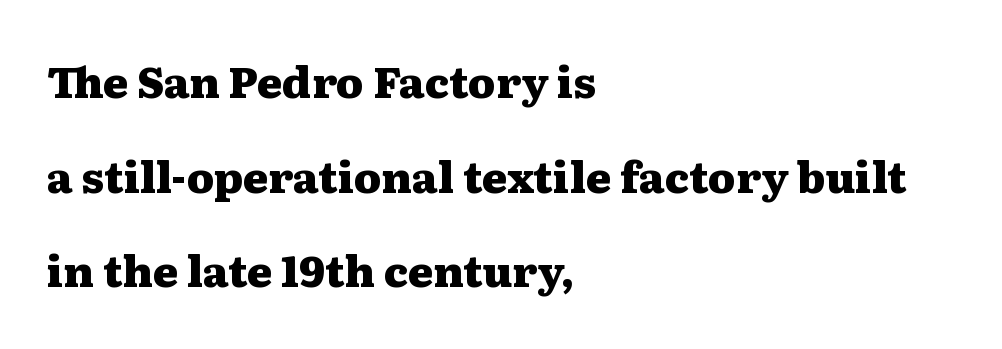
Q: Is the text bold? A: Yes.
Q: Is the text italic (slanted)? A: No, it is upright.
Q: Is the typeface a serif or a sans-serif typeface? A: Serif.
Q: Is the text underlined? A: No.
Q: How is the paragraph aligned? A: Left-aligned.
Q: Is the spacing between letters normal or unusually wide? A: Normal.
Q: Is the spacing between lines tight, normal or loose? A: Loose.
Q: Width (condensed, normal, or wide)? A: Wide.
Q: Stroke contrast? A: Medium.
Q: x-height? A: Medium.
Q: Monospaced? A: No.
